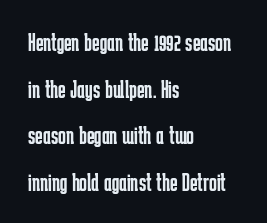
{"italic": "no", "bold": "no", "underline": "no", "align": "left", "line_spacing_ratio": 1.79, "letter_spacing": "normal", "letter_spacing_em": 0.0, "glyph_px": 26}
